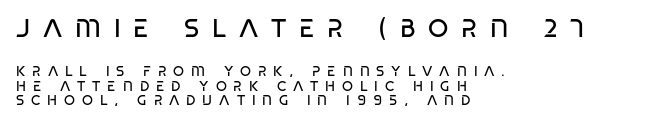
{"italic": "no", "bold": "no", "underline": "no", "align": "left", "line_spacing": "tight", "line_spacing_ratio": 1.05, "letter_spacing": "wide", "letter_spacing_em": 0.49, "larger_block": "first", "size_ratio": 1.86, "glyph_px": 26}
